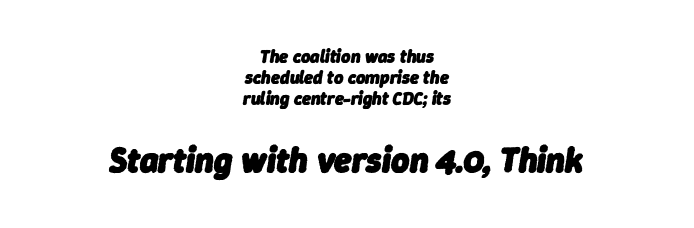
The image shows 35 px heavy type, italic (leaning right); set centered, line spacing 1.18x, normal letter spacing, not underlined; the second (bottom) block is 1.94x larger; low stroke contrast and a medium x-height.
